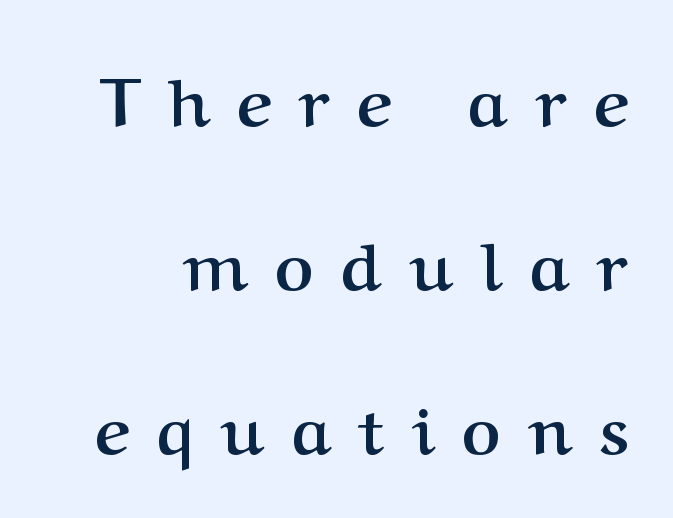
Chunky letters — that's bold for sure. Vertical strokes here are truly vertical. The tracking reads as deliberately expanded to a designer's eye. Compared with typical paragraphs, the rows here are farther apart. Each letter's strokes conclude with small projecting serifs. The words here are not underlined.
